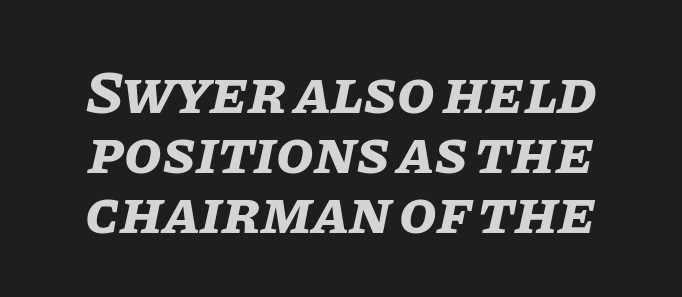
{"italic": "yes", "lean": "right", "slant_degrees": 11, "bold": "yes", "weight": "bold", "width": "normal", "stroke_contrast": "low", "x_height": "large", "monospaced": "no", "underline": "no", "line_spacing": "tight", "line_spacing_ratio": 0.98, "letter_spacing": "normal", "letter_spacing_em": 0.0, "glyph_px": 61}
